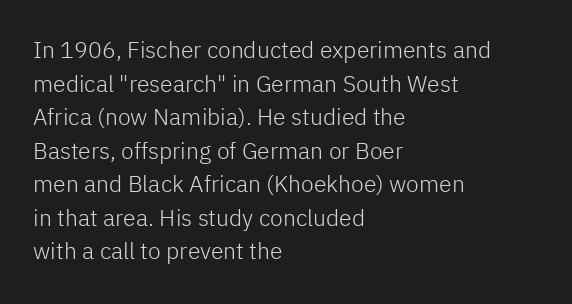
The image shows 23 px text type, upright; set left-aligned, normal line spacing (1.46x), normal letter spacing, not underlined.
